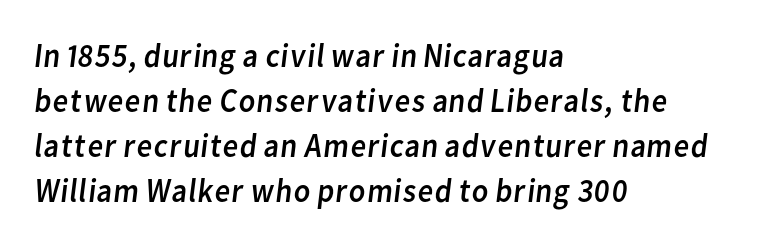
{"serif": "no", "bold": "no", "weight": "regular", "width": "normal", "stroke_contrast": "low", "x_height": "medium", "monospaced": "no", "underline": "no", "align": "left", "line_spacing": "normal", "line_spacing_ratio": 1.32, "letter_spacing": "normal", "letter_spacing_em": 0.0, "glyph_px": 34}
